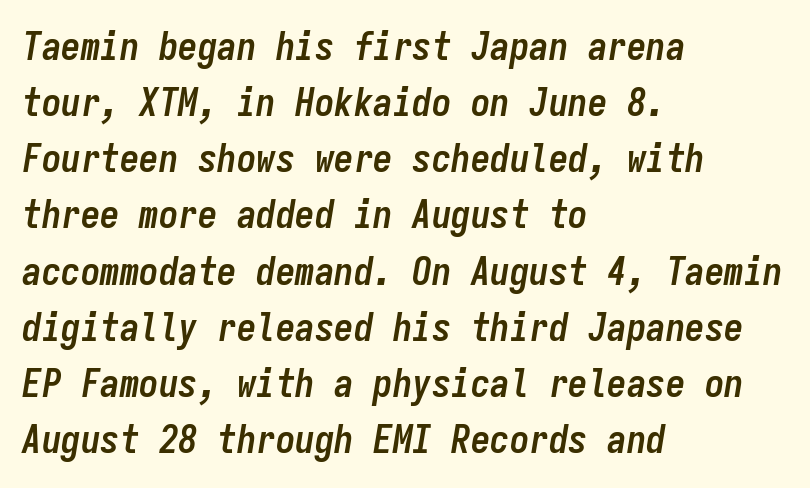
{"italic": "yes", "lean": "right", "slant_degrees": 9, "bold": "yes", "weight": "semibold", "width": "condensed", "stroke_contrast": "low", "x_height": "medium", "monospaced": "yes", "underline": "no", "align": "left", "line_spacing": "normal", "line_spacing_ratio": 1.44, "letter_spacing": "normal", "letter_spacing_em": 0.0, "glyph_px": 39}
